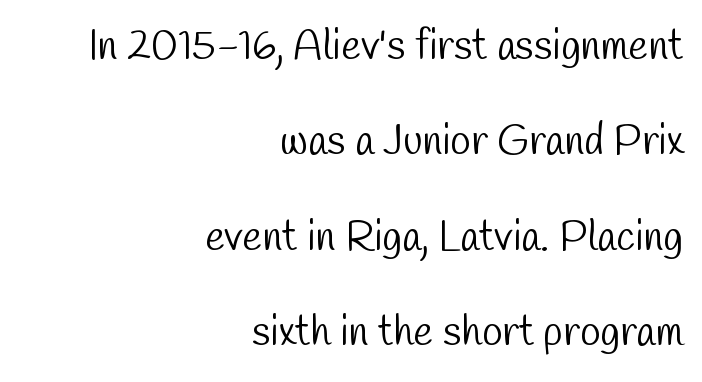
Q: Is the text bold? A: No.
Q: Is the typeface a serif or a sans-serif typeface? A: Sans-serif.
Q: Is the text underlined? A: No.
Q: How is the paragraph aligned? A: Right-aligned.
Q: Is the spacing between letters normal or unusually wide? A: Normal.
Q: Is the spacing between lines tight, normal or loose? A: Loose.
Q: Width (condensed, normal, or wide)? A: Condensed.
Q: Stroke contrast? A: Low.
Q: x-height? A: Medium.
Q: Monospaced? A: No.
